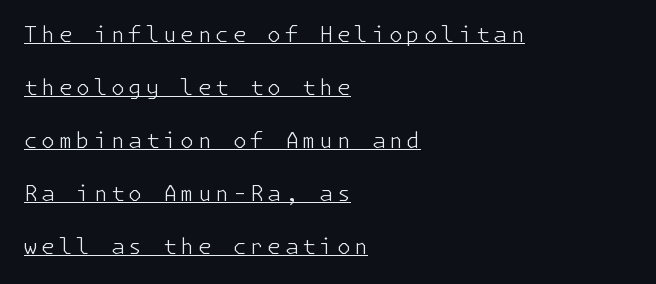
Q: Is the text bold? A: No.
Q: Is the text italic (slanted)? A: No, it is upright.
Q: Is the text underlined? A: Yes.
Q: How is the paragraph aligned? A: Left-aligned.
Q: Is the spacing between lines tight, normal or loose? A: Loose.
